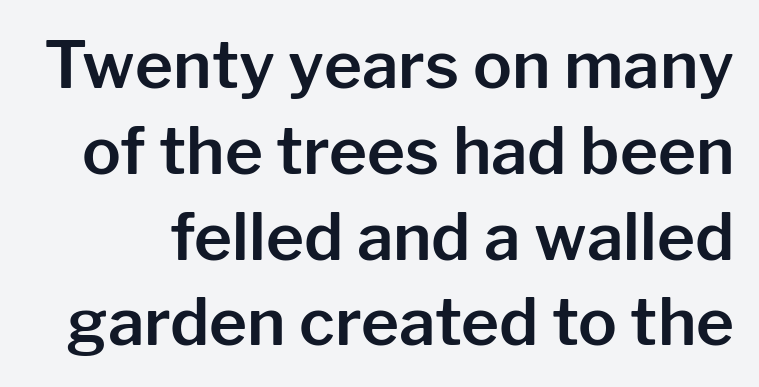
The image shows 65 px sans-serif type, upright; set normal line spacing (1.32x), normal letter spacing, not underlined; low stroke contrast and a medium x-height.
